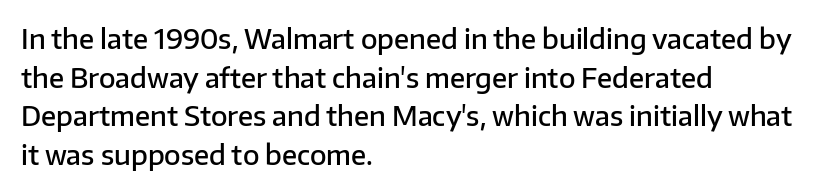
The rendering anchors every line to the left-hand side. The letters stand straight up with perfectly vertical stems. Baseline-to-baseline distance is the conventional proportion of letter height. The glyphs have the mass of a demibold cut, below bold.
